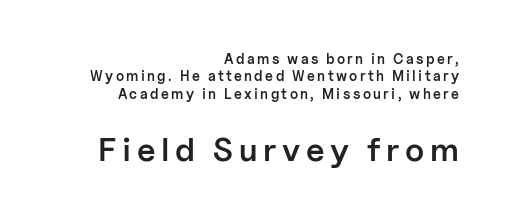
{"serif": "no", "italic": "no", "bold": "semi", "weight": "semibold", "width": "normal", "stroke_contrast": "low", "x_height": "medium", "monospaced": "no", "underline": "no", "align": "right", "line_spacing": "normal", "line_spacing_ratio": 1.25, "larger_block": "second", "size_ratio": 2.36, "glyph_px": 33}
